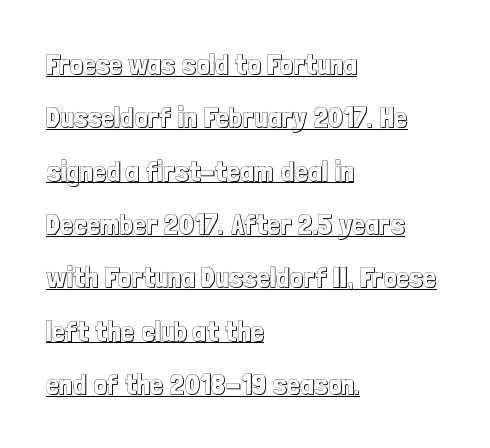
Q: Is the text italic (slanted)? A: No, it is upright.
Q: Is the text underlined? A: Yes.
Q: How is the paragraph aligned? A: Left-aligned.
Q: Is the spacing between letters normal or unusually wide? A: Normal.
Q: Width (condensed, normal, or wide)? A: Condensed.
Q: x-height? A: Medium.
Q: Monospaced? A: No.
